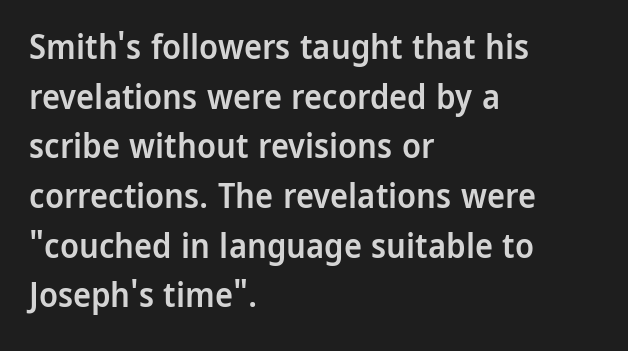
{"serif": "no", "italic": "no", "bold": "semi", "weight": "semibold", "width": "normal", "stroke_contrast": "low", "x_height": "medium", "monospaced": "no", "underline": "no", "align": "left", "line_spacing": "normal", "line_spacing_ratio": 1.46, "letter_spacing": "normal", "letter_spacing_em": 0.0, "glyph_px": 34}
